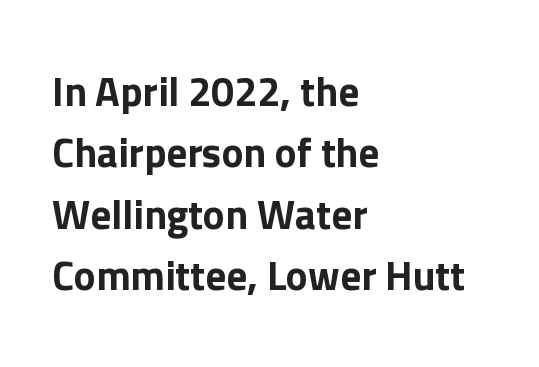
The image shows 41 px sans-serif type, upright; set left-aligned, normal line spacing (1.5x), normal letter spacing, not underlined; low stroke contrast and a medium x-height.
